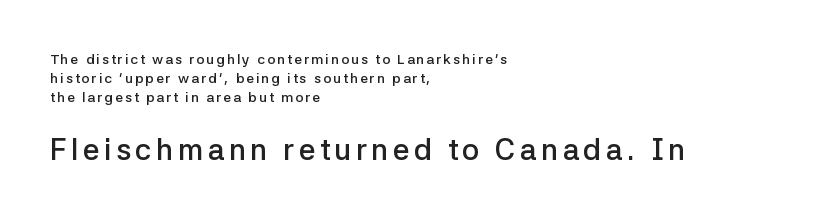
The image shows 30 px semibold sans-serif type, upright; set left-aligned, normal line spacing (1.35x), not underlined; the second (bottom) block is 2.14x larger; low stroke contrast and a medium x-height.
